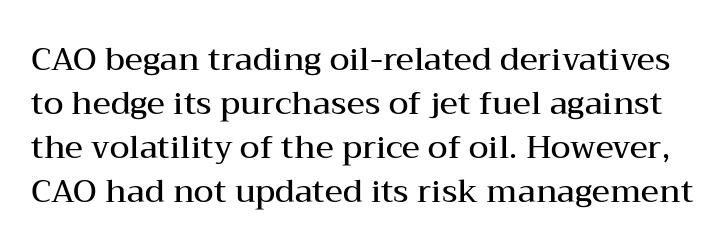
{"serif": "yes", "italic": "no", "bold": "semi", "weight": "semibold", "width": "wide", "stroke_contrast": "medium", "x_height": "medium", "monospaced": "no", "underline": "no", "line_spacing": "normal", "line_spacing_ratio": 1.38, "letter_spacing": "normal", "letter_spacing_em": 0.0, "glyph_px": 32}
